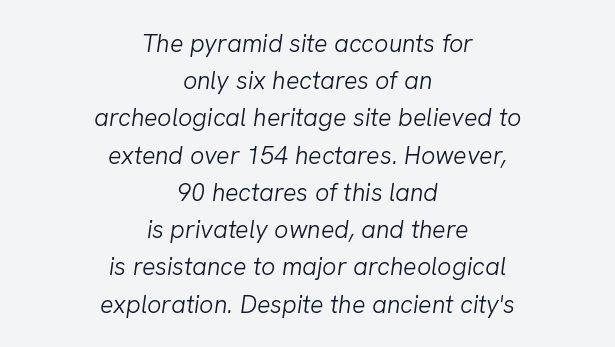
The image shows 25 px text type, italic (leaning right); set centered, normal line spacing (1.49x), normal letter spacing, not underlined.
